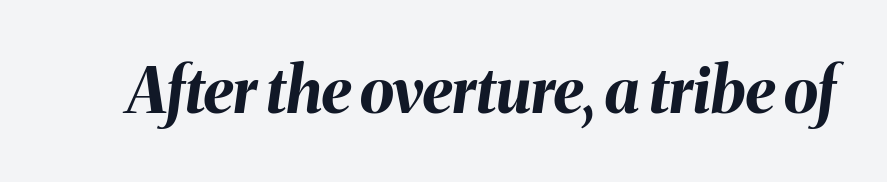
{"italic": "yes", "lean": "right", "slant_degrees": 8, "bold": "yes", "weight": "bold", "width": "normal", "stroke_contrast": "medium", "x_height": "medium", "monospaced": "no", "underline": "no", "letter_spacing": "normal", "letter_spacing_em": 0.0, "glyph_px": 63}
